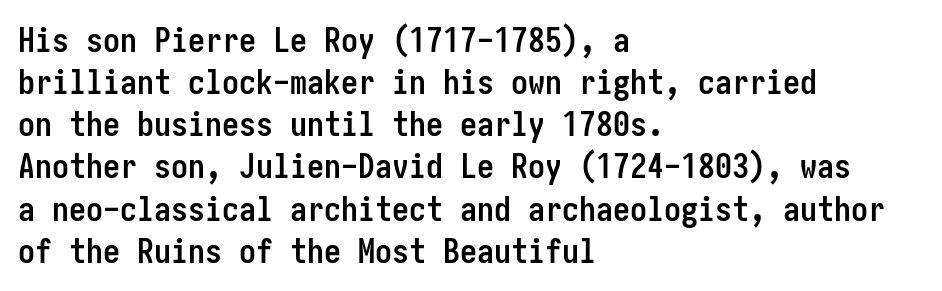
Q: Is the text bold? A: Yes.
Q: Is the text italic (slanted)? A: No, it is upright.
Q: Is the typeface a serif or a sans-serif typeface? A: Sans-serif.
Q: Is the text underlined? A: No.
Q: How is the paragraph aligned? A: Left-aligned.
Q: Is the spacing between letters normal or unusually wide? A: Normal.
Q: Width (condensed, normal, or wide)? A: Condensed.
Q: Stroke contrast? A: Low.
Q: x-height? A: Medium.
